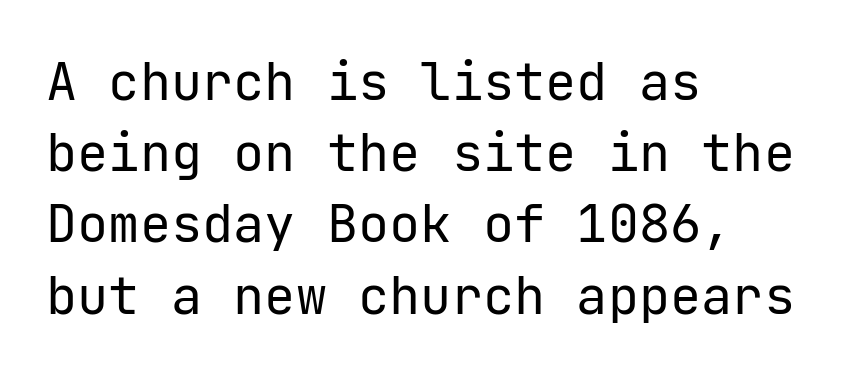
{"serif": "no", "italic": "no", "bold": "no", "weight": "regular", "width": "normal", "stroke_contrast": "low", "x_height": "medium", "underline": "no", "align": "left", "line_spacing": "normal", "line_spacing_ratio": 1.37, "letter_spacing": "normal", "letter_spacing_em": 0.0, "glyph_px": 52}
